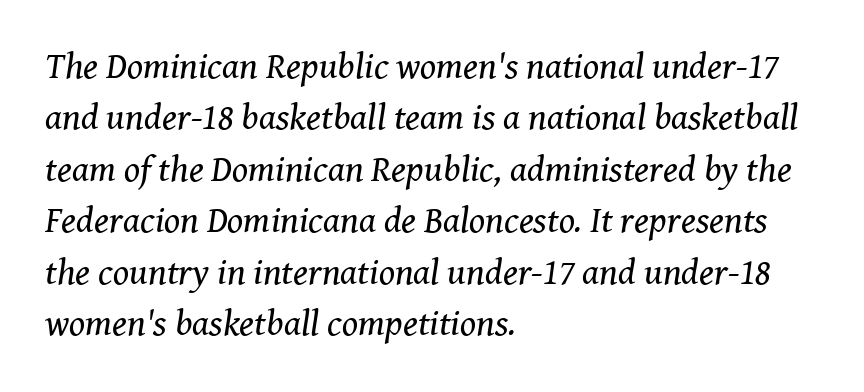
The image shows 37 px regular-weight serif type, italic (leaning right); set left-aligned, normal line spacing (1.39x), normal letter spacing, not underlined; medium stroke contrast and a medium x-height.
